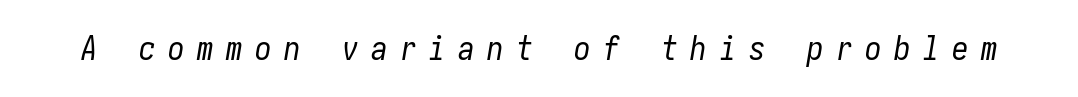
Q: Is the text bold? A: No.
Q: Is the text italic (slanted)? A: Yes, it leans right by about 10 degrees.
Q: Is the text underlined? A: No.
Q: Is the spacing between letters normal or unusually wide? A: Unusually wide.
Q: Width (condensed, normal, or wide)? A: Condensed.
Q: Stroke contrast? A: Low.
Q: x-height? A: Medium.
